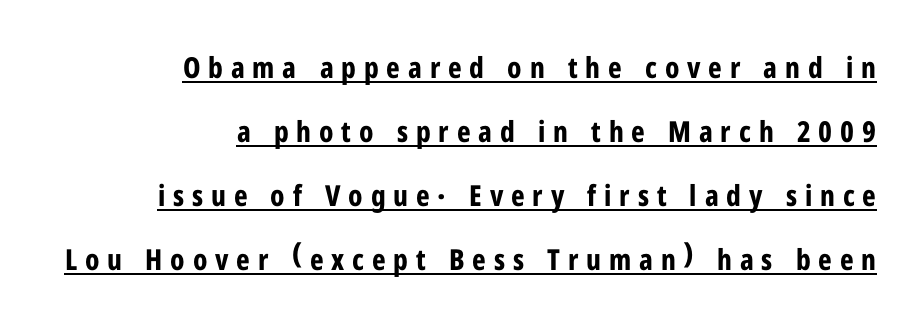
The image shows 29 px bold, condensed sans-serif type, upright; set right-aligned, loose line spacing (2.21x), unusually wide letter spacing (+0.27 em), underlined; low stroke contrast and a medium x-height.
